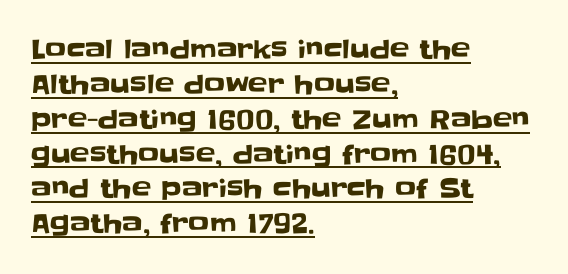
{"italic": "no", "underline": "yes", "align": "left", "line_spacing": "normal", "line_spacing_ratio": 1.34, "letter_spacing": "normal", "letter_spacing_em": 0.0, "glyph_px": 26}
